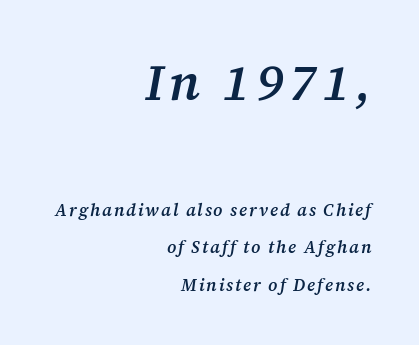
{"serif": "yes", "italic": "yes", "lean": "right", "slant_degrees": 12, "bold": "semi", "weight": "semibold", "width": "normal", "stroke_contrast": "medium", "x_height": "medium", "monospaced": "no", "underline": "no", "align": "right", "line_spacing": "loose", "line_spacing_ratio": 2.2, "larger_block": "first", "size_ratio": 2.94, "glyph_px": 50}
